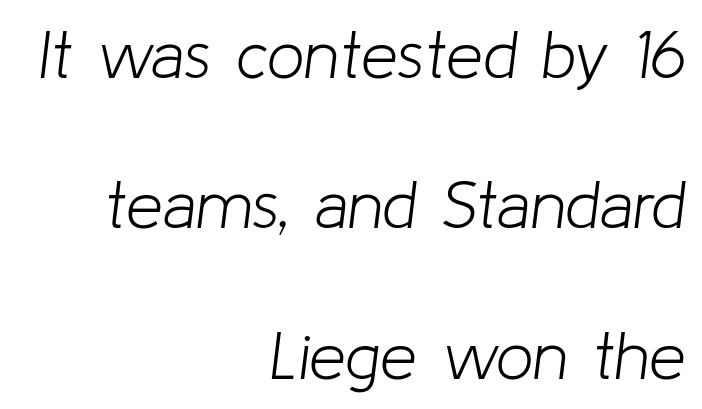
The foot of each line stays bare and open. The horizontal fit of the characters is conventional and even. Does the lettering tilt? It does — this is italic. If you measured baseline to baseline, you'd find a long distance. One-word summary of the alignment: right. The passage shown is typed in a proportional face where columns would drift.
